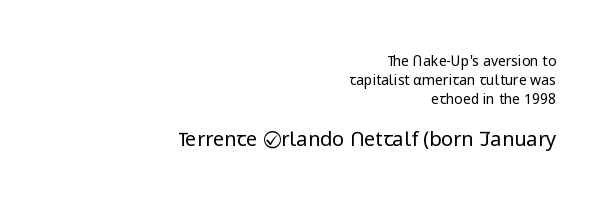
{"italic": "no", "bold": "no", "underline": "no", "align": "right", "line_spacing": "normal", "line_spacing_ratio": 1.35, "letter_spacing": "normal", "letter_spacing_em": 0.0, "larger_block": "second", "size_ratio": 1.43, "glyph_px": 20}
